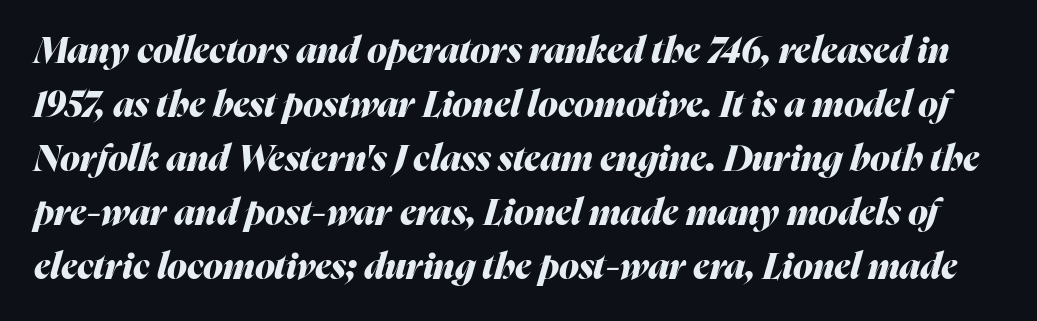
The image shows 36 px heavy type, italic (leaning right); set normal line spacing (1.5x), normal letter spacing, not underlined; medium stroke contrast and a medium x-height.
